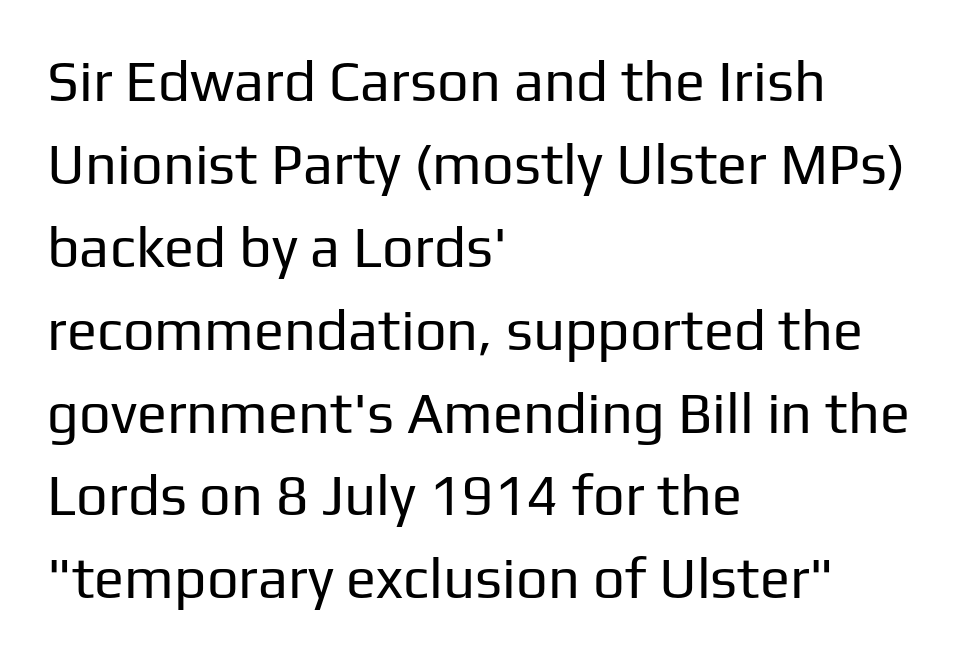
The letterforms sit at book weight or below. Honestly, there is no underline to notice here at all. Nobody touched the tracking dial on this one. The rendering uses a moderate line-height, typical for paragraphs. Does the lettering tilt? It doesn't — this is upright. This rendering uses left alignment, leaving the right contour irregular.
